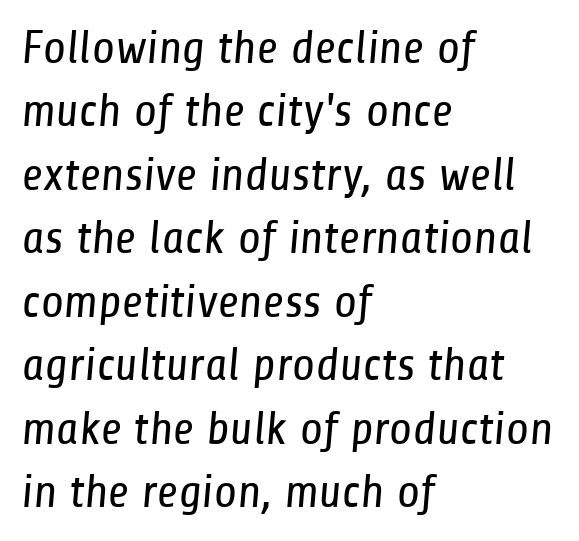
The image shows 47 px regular-weight, condensed sans-serif type; set left-aligned, normal line spacing (1.35x), normal letter spacing, not underlined; low stroke contrast and a medium x-height.
